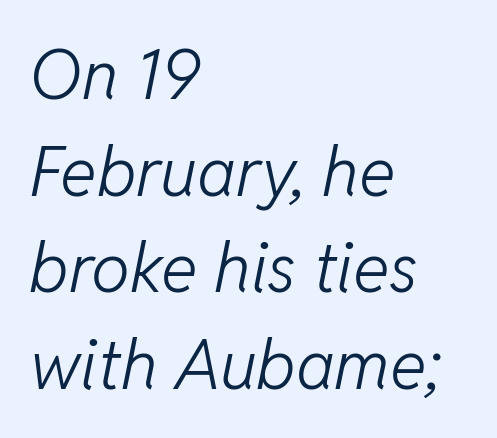
The image shows 69 px light type, italic (leaning right); set left-aligned, normal line spacing (1.4x), normal letter spacing, not underlined; low stroke contrast and a medium x-height.
